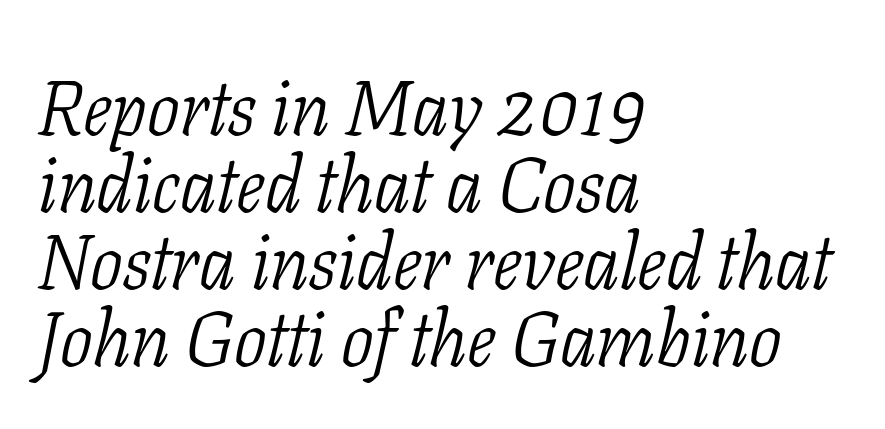
The rendering uses a small line-height, squeezing the rows. Notice how the stems are inclined rather than vertical — that's the hallmark of italics. Honestly, there is no underline to notice here at all. Weight class: somewhere from thin through regular. This sample has the flowing, uneven cadence of proportional lettering.
